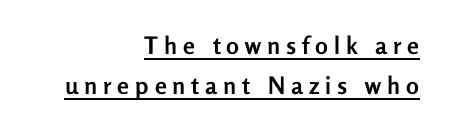
Is the block centered? No — it sits flush against the right margin. Leading: standard. What decoration does the sample have? An underline. The type sits square on the baseline with zero lean.
